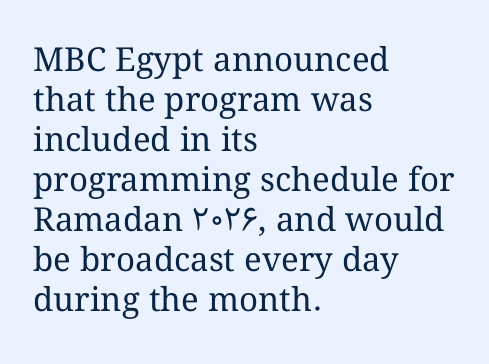
{"italic": "no", "bold": "no", "weight": "regular", "width": "normal", "stroke_contrast": "medium", "x_height": "medium", "monospaced": "no", "underline": "no", "align": "left", "line_spacing_ratio": 1.21, "letter_spacing": "normal", "letter_spacing_em": 0.0, "glyph_px": 33}
